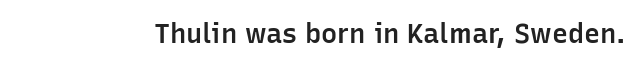
Q: Is the text bold? A: Semi-bold.
Q: Is the text italic (slanted)? A: No, it is upright.
Q: Is the text underlined? A: No.
Q: Is the spacing between letters normal or unusually wide? A: Normal.
